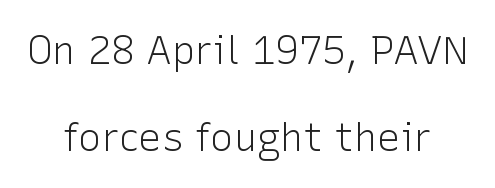
In terms of letterform style, serifs are entirely absent. In terms of letterspacing, this is plain default setting. The specimen omits any rule beneath the text block's lines. Here the designer chose a conventional face with non-uniform glyph widths.
